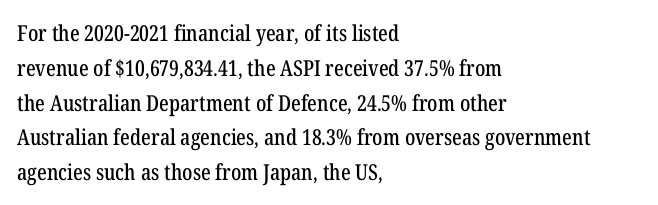
The letters stand straight up with perfectly vertical stems. The strip under each line holds only bare page. Each new line begins a customary step beneath the previous one. Inter-character spacing is left at the font's built-in metrics. The paragraph shown leans on its left margin.
